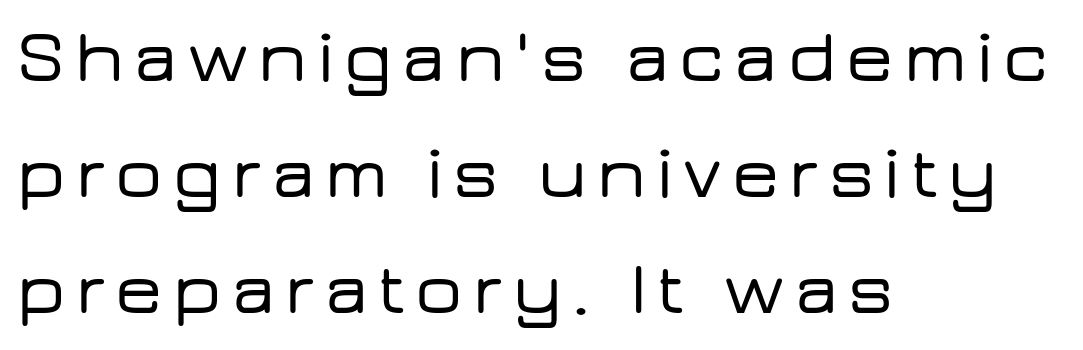
The image shows 74 px wide sans-serif type, upright; set left-aligned, normal line spacing (1.57x), not underlined; low stroke contrast and a medium x-height.
